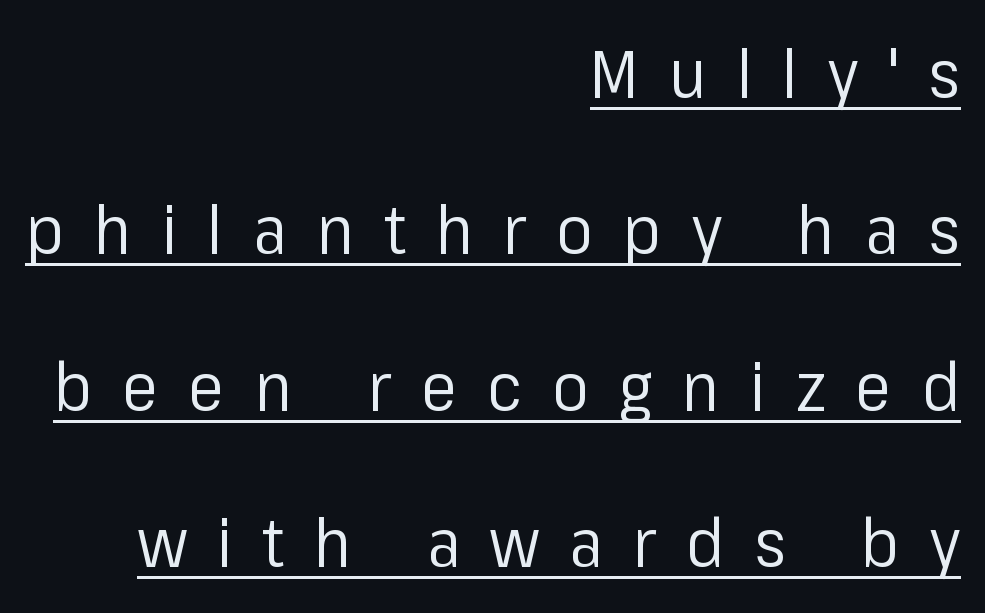
{"serif": "no", "italic": "no", "bold": "no", "weight": "regular", "width": "normal", "stroke_contrast": "low", "x_height": "medium", "monospaced": "no", "underline": "yes", "align": "right", "line_spacing": "loose", "line_spacing_ratio": 2.3, "letter_spacing": "wide", "letter_spacing_em": 0.44, "glyph_px": 68}
